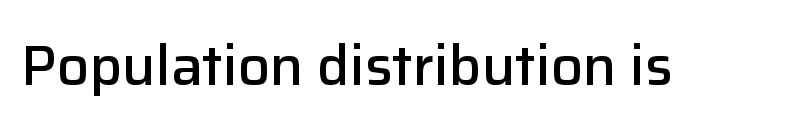
The image shows 56 px semibold sans-serif type, upright; set normal letter spacing, not underlined; low stroke contrast and a medium x-height.
